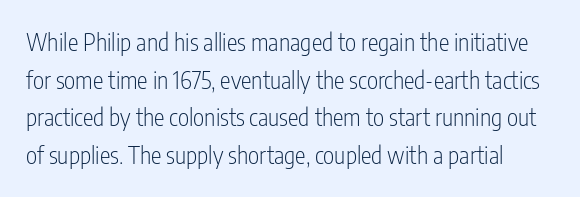
Q: Is the text bold? A: No.
Q: Is the text italic (slanted)? A: No, it is upright.
Q: Is the text underlined? A: No.
Q: Is the spacing between letters normal or unusually wide? A: Normal.
Q: Is the spacing between lines tight, normal or loose? A: Normal.
